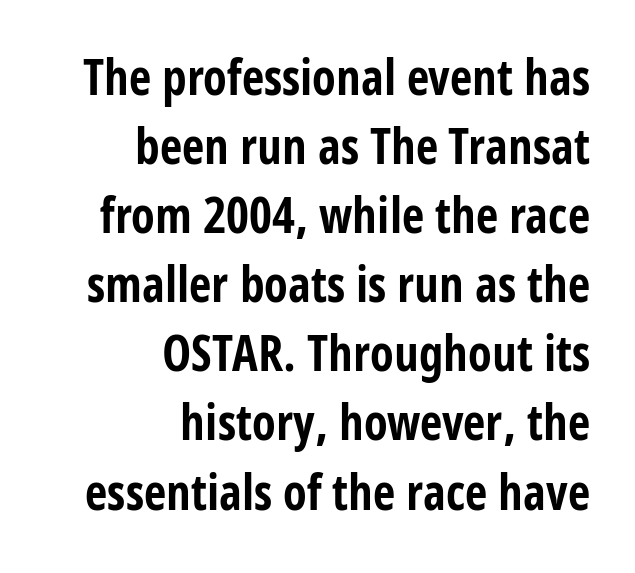
{"serif": "no", "italic": "no", "bold": "yes", "weight": "bold", "width": "condensed", "stroke_contrast": "low", "x_height": "large", "monospaced": "no", "underline": "no", "align": "right", "line_spacing": "normal", "line_spacing_ratio": 1.41, "letter_spacing": "normal", "letter_spacing_em": 0.0, "glyph_px": 49}
